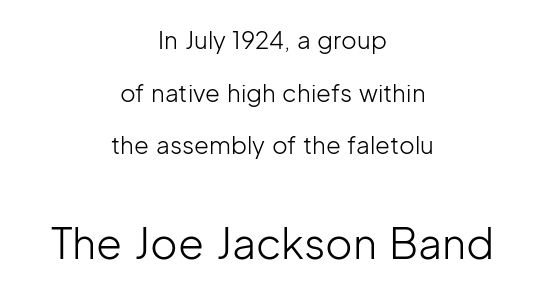
{"serif": "no", "italic": "no", "bold": "no", "weight": "light", "width": "normal", "stroke_contrast": "low", "x_height": "medium", "monospaced": "no", "underline": "no", "align": "center", "line_spacing": "loose", "line_spacing_ratio": 2.19, "letter_spacing": "normal", "letter_spacing_em": 0.0, "larger_block": "second", "size_ratio": 1.75, "glyph_px": 42}
